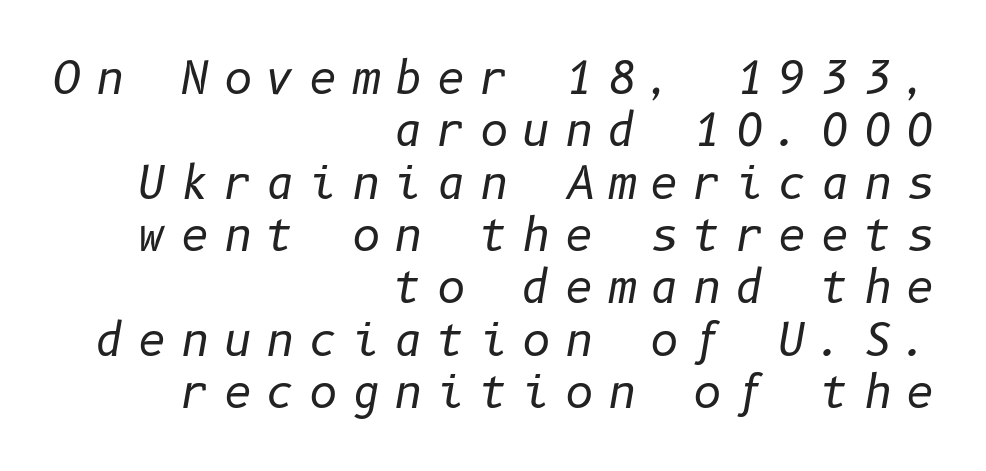
The image shows 44 px regular-weight type, italic (leaning right); set right-aligned, line spacing 1.19x, unusually wide letter spacing (+0.32 em), not underlined; low stroke contrast and a medium x-height.
